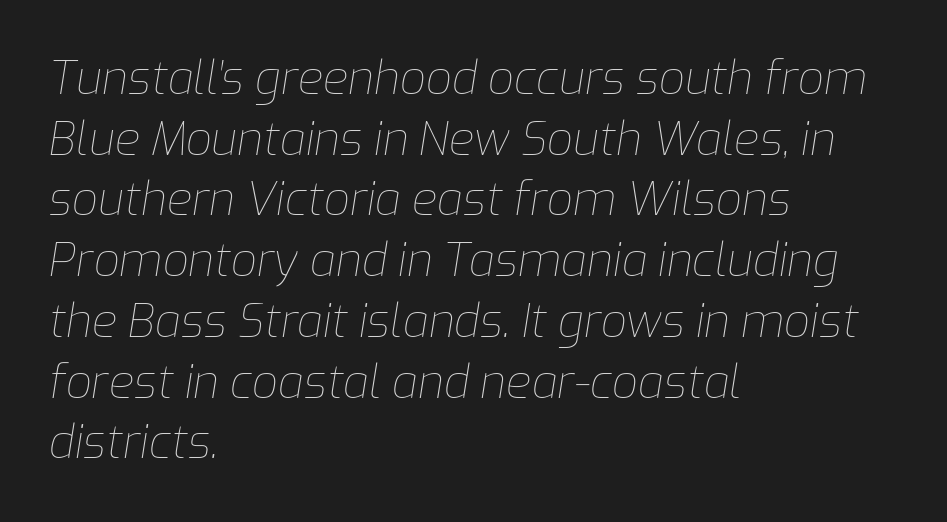
The image shows 46 px thin type, italic (leaning right); set left-aligned, normal line spacing (1.32x), normal letter spacing, not underlined; low stroke contrast and a medium x-height.
